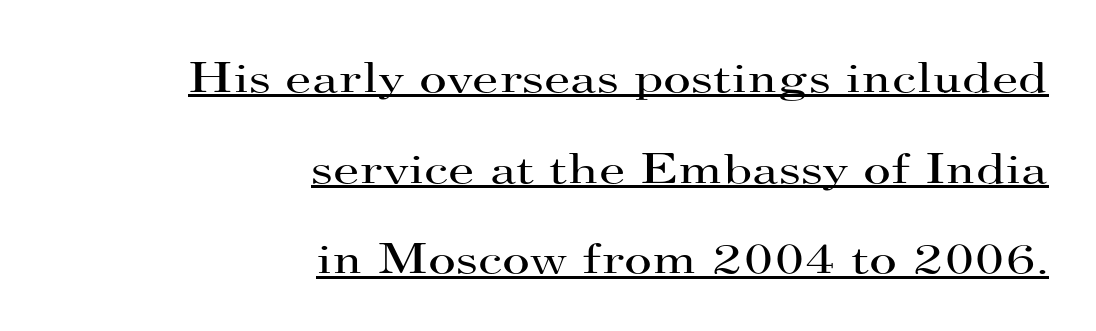
Q: Is the text bold? A: No.
Q: Is the text italic (slanted)? A: No, it is upright.
Q: Is the typeface a serif or a sans-serif typeface? A: Serif.
Q: Is the text underlined? A: Yes.
Q: How is the paragraph aligned? A: Right-aligned.
Q: Is the spacing between letters normal or unusually wide? A: Normal.
Q: Is the spacing between lines tight, normal or loose? A: Loose.
Q: Width (condensed, normal, or wide)? A: Wide.
Q: Stroke contrast? A: High.
Q: x-height? A: Small.
Q: Monospaced? A: No.
